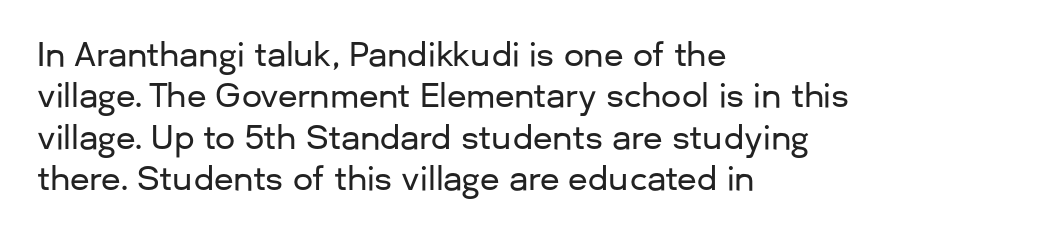
Q: Is the text italic (slanted)? A: No, it is upright.
Q: Is the typeface a serif or a sans-serif typeface? A: Sans-serif.
Q: Is the text underlined? A: No.
Q: How is the paragraph aligned? A: Left-aligned.
Q: Is the spacing between letters normal or unusually wide? A: Normal.
Q: Is the spacing between lines tight, normal or loose? A: Normal.
Q: Width (condensed, normal, or wide)? A: Normal.
Q: Stroke contrast? A: Low.
Q: x-height? A: Medium.
Q: Monospaced? A: No.
